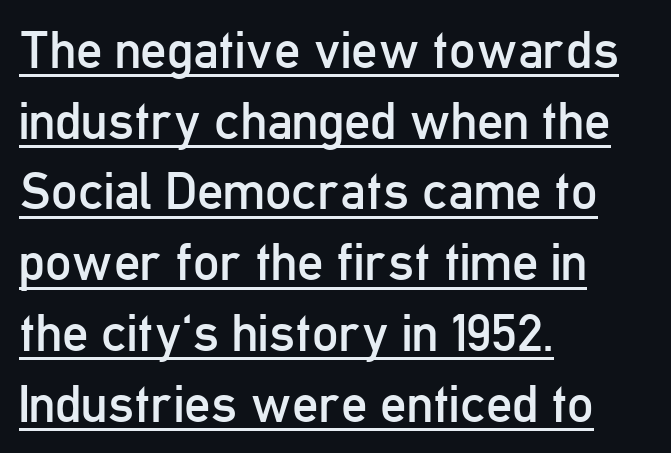
Q: Is the text bold? A: No.
Q: Is the text italic (slanted)? A: No, it is upright.
Q: Is the typeface a serif or a sans-serif typeface? A: Sans-serif.
Q: Is the text underlined? A: Yes.
Q: How is the paragraph aligned? A: Left-aligned.
Q: Is the spacing between letters normal or unusually wide? A: Normal.
Q: Is the spacing between lines tight, normal or loose? A: Normal.
Q: Width (condensed, normal, or wide)? A: Condensed.
Q: Stroke contrast? A: Low.
Q: x-height? A: Medium.
Q: Monospaced? A: No.
